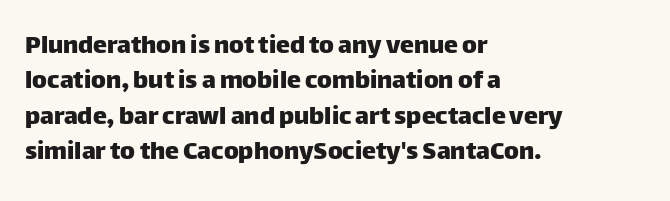
The image shows 28 px sans-serif type, upright; set left-aligned, normal line spacing (1.26x), normal letter spacing, not underlined; low stroke contrast and a large x-height.
